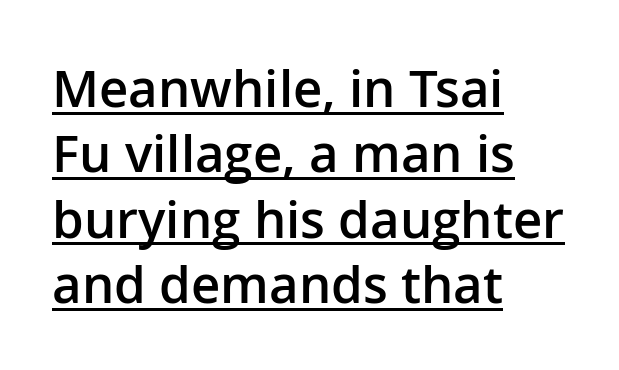
Emphasis is given by a line drawn under the lettering. Summary of vertical rhythm: regular, with standard interline spacing. The letters advance in unequal steps, a hallmark of proportional type. Examine the stroke ends and you'll find no serifs.
